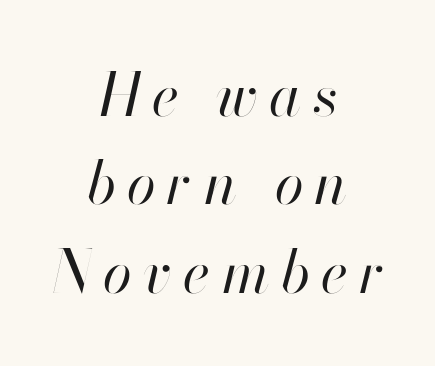
{"italic": "yes", "lean": "right", "slant_degrees": 13, "bold": "no", "weight": "regular", "width": "normal", "stroke_contrast": "high", "x_height": "small", "monospaced": "no", "underline": "no", "align": "center", "line_spacing": "normal", "line_spacing_ratio": 1.5, "glyph_px": 59}
